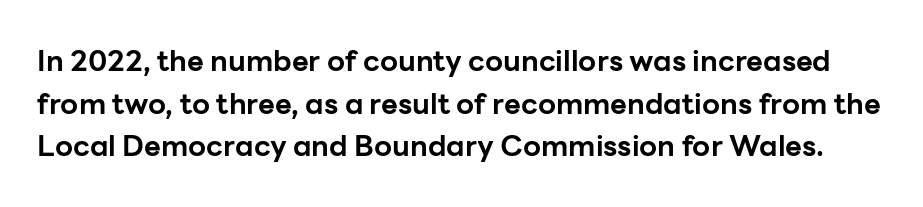
Characters follow at the spacing the type designer built in. What weight is shown? A full bold with thick strokes. Classification — sans serif. Is there much room between lines? A standard amount, neither cramped nor airy.
